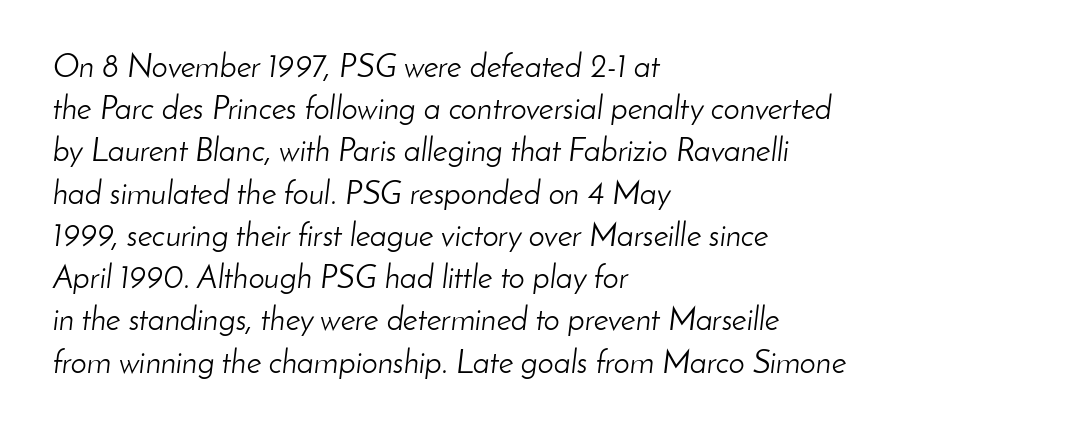
Compared with ordinary roman type, these characters are visibly tilted. Underlining? Definitely not there. A typesetter would call this proportional, since set widths differ per character. Weight class: somewhere from thin through regular.
